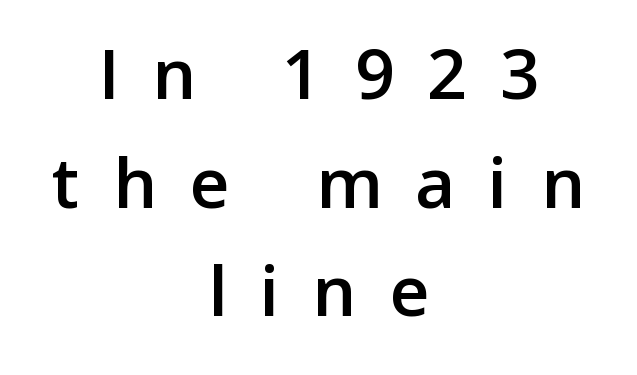
The image shows 77 px sans-serif type, upright; set centered, normal line spacing (1.41x), unusually wide letter spacing (+0.43 em), not underlined; low stroke contrast and a medium x-height.
